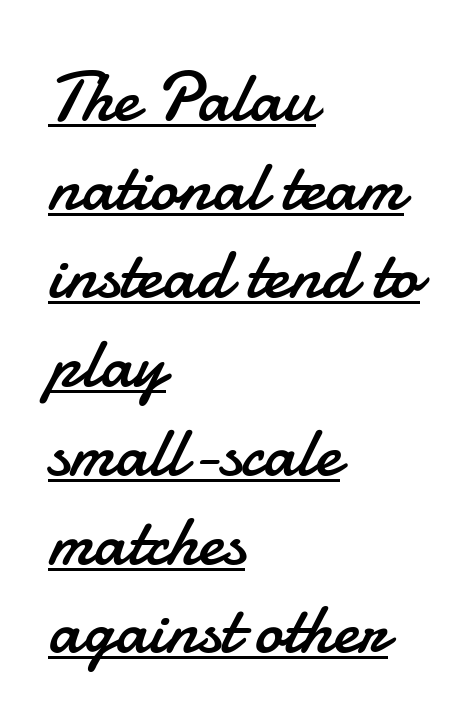
The image shows 71 px regular-weight sans-serif type; set left-aligned, normal line spacing (1.25x), normal letter spacing, underlined; low stroke contrast and a small x-height.
